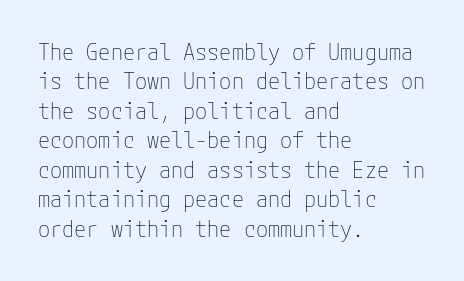
The image shows 22 px text type, upright; set left-aligned, normal line spacing (1.34x), normal letter spacing, not underlined.
